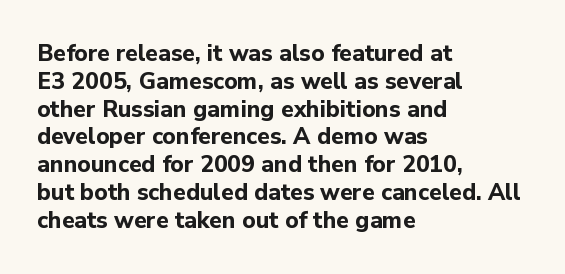
Q: Is the text bold? A: Yes.
Q: Is the text italic (slanted)? A: No, it is upright.
Q: Is the text underlined? A: No.
Q: How is the paragraph aligned? A: Left-aligned.
Q: Is the spacing between letters normal or unusually wide? A: Normal.
